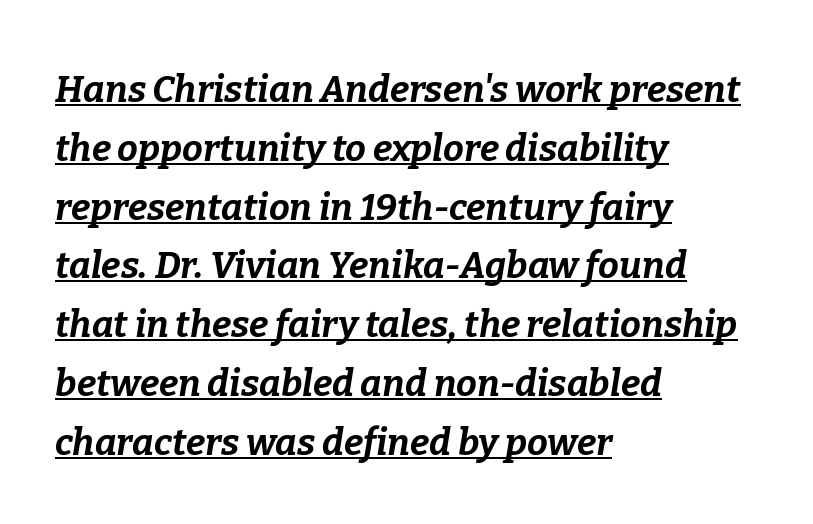
Q: Is the text bold? A: Yes.
Q: Is the text italic (slanted)? A: Yes, it leans right by about 9 degrees.
Q: Is the text underlined? A: Yes.
Q: How is the paragraph aligned? A: Left-aligned.
Q: Is the spacing between letters normal or unusually wide? A: Normal.
Q: Is the spacing between lines tight, normal or loose? A: Normal.
Q: Width (condensed, normal, or wide)? A: Normal.
Q: Stroke contrast? A: Low.
Q: x-height? A: Medium.
Q: Monospaced? A: No.
